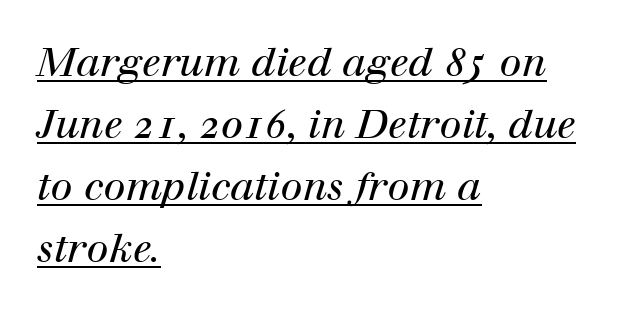
A typesetter would call this zero additional tracking. No letter is thick-stroked: the sample isn't bold. Yep, that's italic — everything's leaning. The rendering anchors every line to the left-hand side. The rendering uses a moderate line-height, typical for paragraphs. This is underlined copy, the kind a proofreader might mark for attention.
